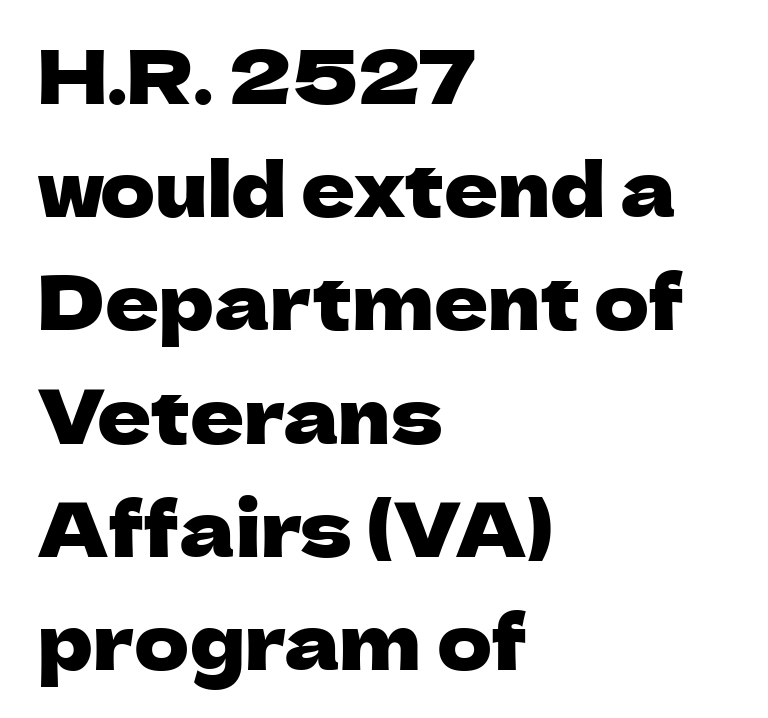
The image shows 75 px sans-serif type, upright; set left-aligned, normal line spacing (1.51x), normal letter spacing, not underlined; low stroke contrast and a medium x-height.
